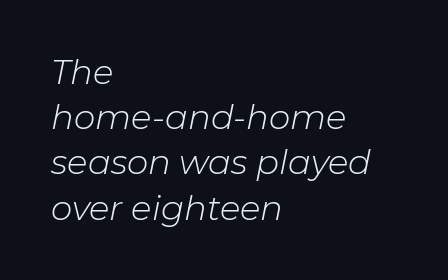
Stems here are at most as thick as an everyday book face. How are the letters spaced? Ordinarily, with no added tracking. Plain, unruled lines of type. Notice how descenders clear the ascenders below comfortably — that's standard leading. This sample has the flowing, uneven cadence of proportional lettering. Notice how the passage keeps a crisp vertical edge on the left only.
